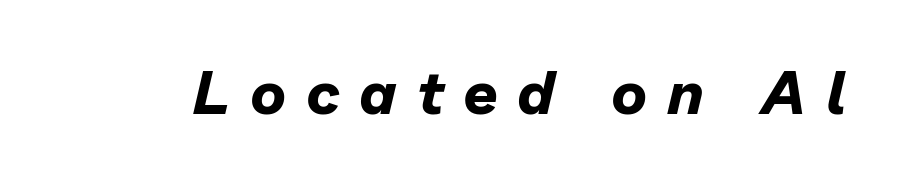
The image shows 61 px bold type, italic (leaning right); set unusually wide letter spacing (+0.32 em), not underlined; low stroke contrast and a medium x-height.
